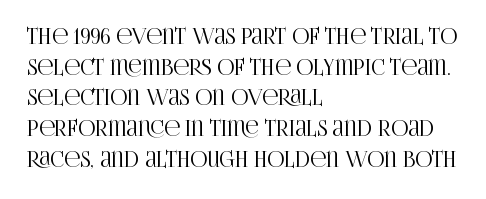
Q: Is the text italic (slanted)? A: No, it is upright.
Q: Is the text underlined? A: No.
Q: How is the paragraph aligned? A: Left-aligned.
Q: Is the spacing between letters normal or unusually wide? A: Normal.
Q: Is the spacing between lines tight, normal or loose? A: Normal.
